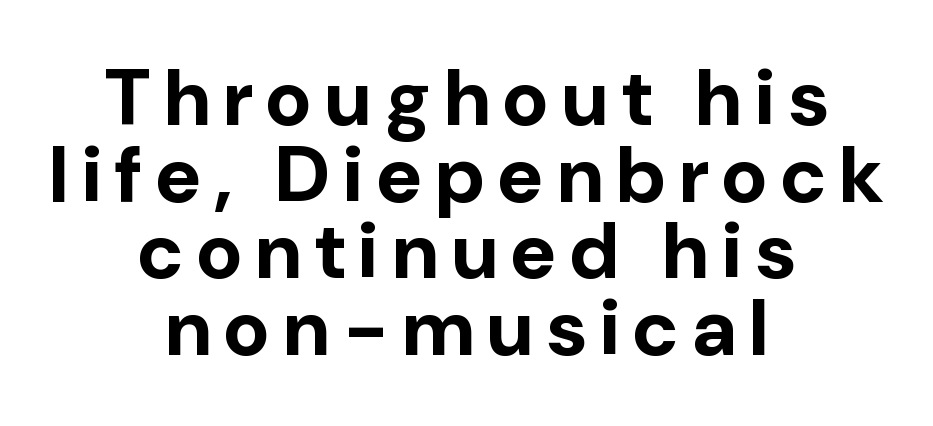
The image shows 79 px bold sans-serif type, upright; set centered, tight line spacing (0.97x), not underlined; low stroke contrast and a medium x-height.
